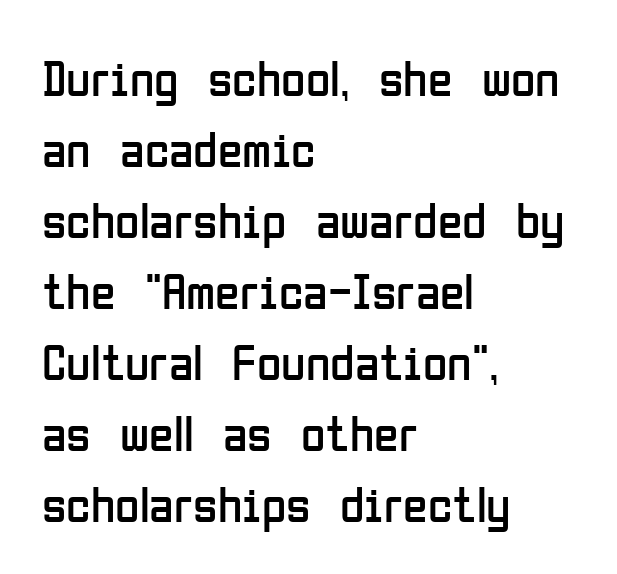
The image shows 50 px regular-weight, condensed sans-serif type, upright; set left-aligned, normal line spacing (1.42x), normal letter spacing, not underlined; low stroke contrast and a medium x-height.
